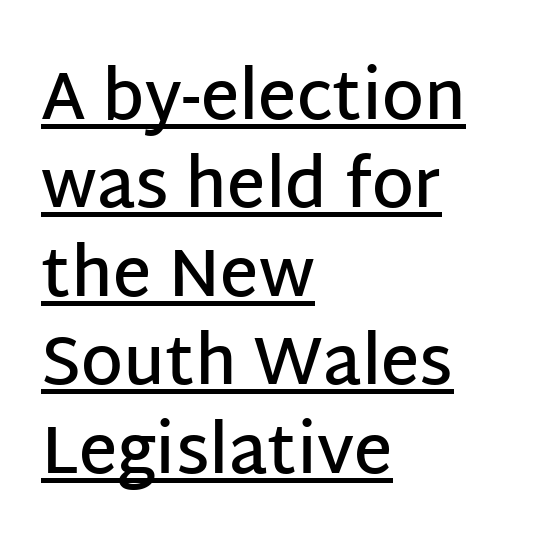
The image shows 67 px semibold sans-serif type, upright; set left-aligned, normal line spacing (1.32x), normal letter spacing, underlined; low stroke contrast and a large x-height.
